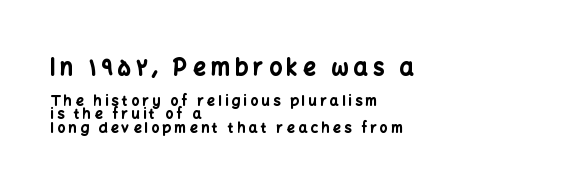
The image shows 22 px bold type, upright; set left-aligned, tight line spacing (0.96x), unusually wide letter spacing (+0.24 em), not underlined; the first (top) block is 1.57x larger.
